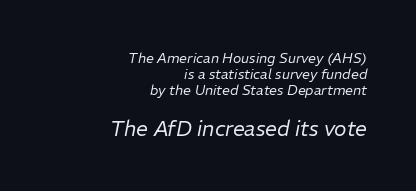
{"italic": "yes", "lean": "right", "slant_degrees": 11, "bold": "no", "underline": "no", "align": "right", "line_spacing_ratio": 1.16, "letter_spacing": "normal", "letter_spacing_em": 0.0, "larger_block": "second", "size_ratio": 1.5, "glyph_px": 21}
